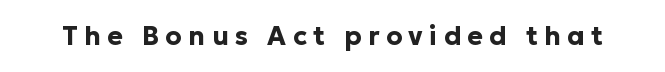
There is plenty of visible air inserted between adjacent glyphs. No word sits above an underline. The type sits square on the baseline with zero lean. The characters look thick and weighty, a clear bold.
